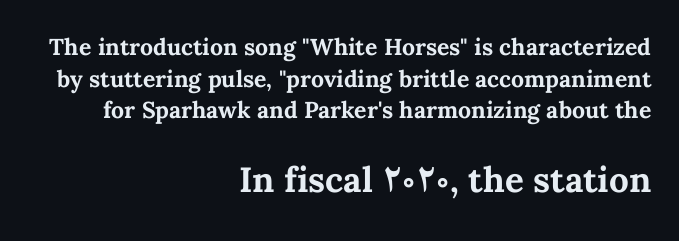
Q: Is the text bold? A: Yes.
Q: Is the text italic (slanted)? A: No, it is upright.
Q: Is the text underlined? A: No.
Q: How is the paragraph aligned? A: Right-aligned.
Q: Is the spacing between letters normal or unusually wide? A: Normal.
Q: Is the spacing between lines tight, normal or loose? A: Normal.
Q: Which block of text is set in a larger size, the first (top) or the second (bottom)? A: The second (bottom) one.
Q: Width (condensed, normal, or wide)? A: Normal.
Q: Stroke contrast? A: Medium.
Q: x-height? A: Medium.
Q: Monospaced? A: No.
